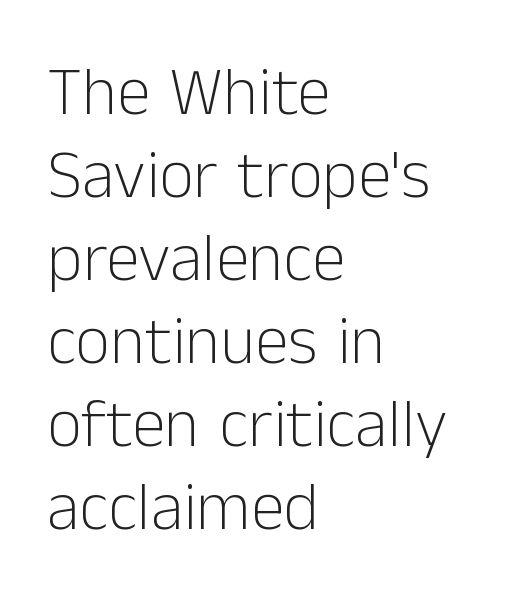
You could not count columns in this text — the font is proportionally spaced. Type without underlining. How are the letters spaced? Ordinarily, with no added tracking. Each line starts at the same left margin while the right side varies. Nothing sits at the stroke ends, so this counts as sans-serif. You can tell it's not italic because the verticals are truly vertical.
